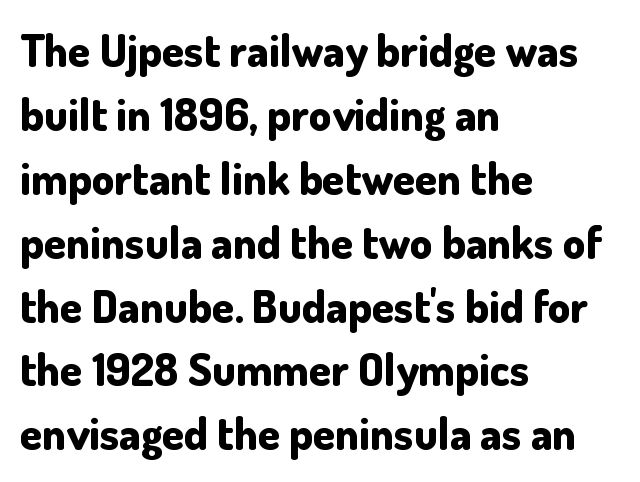
Caption: standard tracking, unaltered. Font category for this specimen: sans-serif. Stroke thickness is high; the sample reads as a true bold. Do the characters align in a grid? No, the font is proportional. Alignment: flush left. These lines were composed using upright roman letters.
